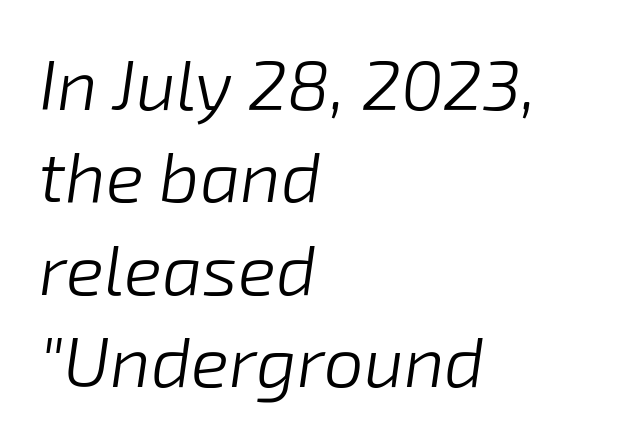
Q: Is the text bold? A: No.
Q: Is the text italic (slanted)? A: Yes, it leans right by about 8 degrees.
Q: Is the text underlined? A: No.
Q: How is the paragraph aligned? A: Left-aligned.
Q: Is the spacing between letters normal or unusually wide? A: Normal.
Q: Is the spacing between lines tight, normal or loose? A: Normal.
Q: Width (condensed, normal, or wide)? A: Normal.
Q: Stroke contrast? A: Low.
Q: x-height? A: Medium.
Q: Monospaced? A: No.
